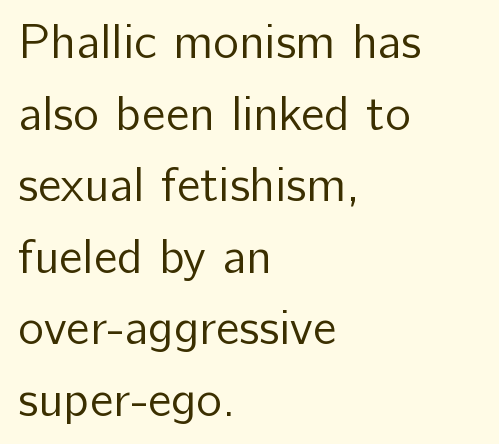
The face used here is proportionally spaced, like ordinary book or web type. If you drew a ruler down the left edge, every line would touch it. The designer went with a sans here, leaving each stem footless. Characters follow at the spacing the type designer built in. The strip under each line holds only bare page.
